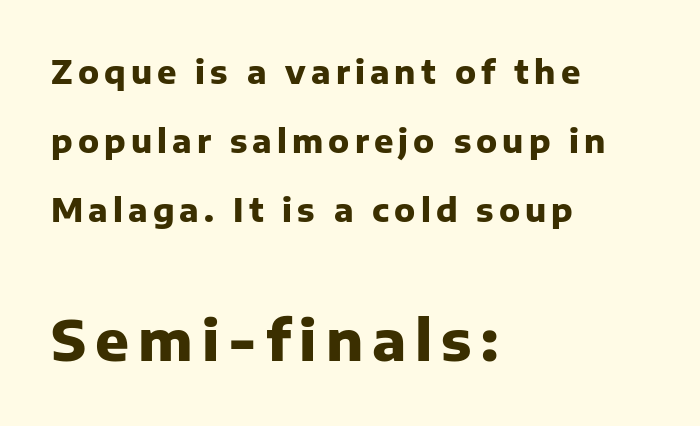
A bare baseline throughout the passage. This sample is left-justified, so line endings fall wherever the words run out. A student would notice the bottom passage is typeset larger than what precedes it. Vertical spacing — loose.
